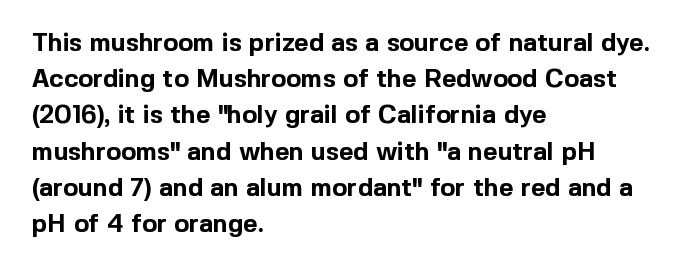
Q: Is the text bold? A: Yes.
Q: Is the text italic (slanted)? A: No, it is upright.
Q: Is the text underlined? A: No.
Q: How is the paragraph aligned? A: Left-aligned.
Q: Is the spacing between letters normal or unusually wide? A: Normal.
Q: Is the spacing between lines tight, normal or loose? A: Normal.
